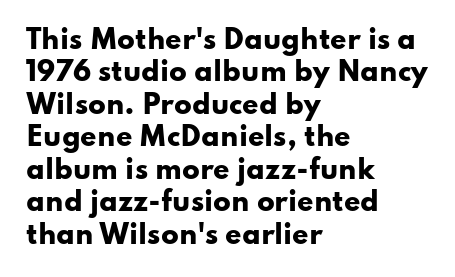
The image shows 26 px bold type, upright; set left-aligned, normal line spacing (1.25x), normal letter spacing, not underlined.
